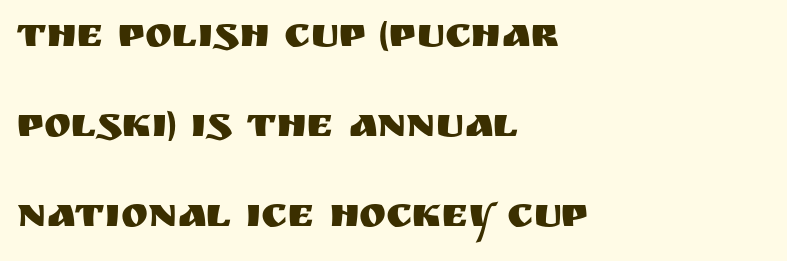
The typography opts for an upright posture over an oblique one. Examine the stroke ends and you'll find no serifs. Caption: standard tracking, unaltered. The line-height multiplier appears high, well above default.
